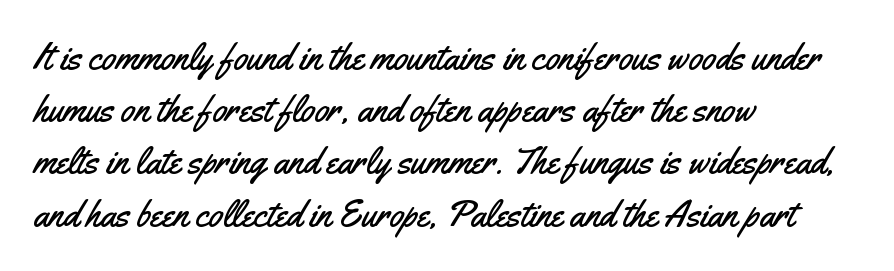
All the whitespace from short lines collects on the right. The line texture is even and compact thanks to regular tracking. Type without underlining. Note the varied advance widths — an 'i' is clearly narrower than an 'm'. Are there feet on the stems? There aren't — it's a sans.
